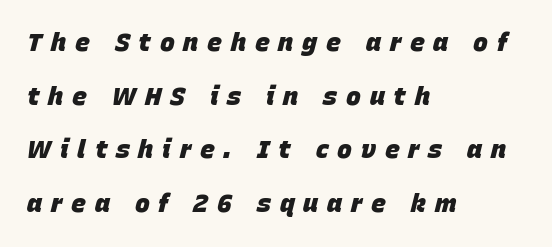
Q: Is the text bold? A: Yes.
Q: Is the text italic (slanted)? A: Yes, it leans right by about 15 degrees.
Q: Is the text underlined? A: No.
Q: How is the paragraph aligned? A: Left-aligned.
Q: Is the spacing between letters normal or unusually wide? A: Unusually wide.
Q: Is the spacing between lines tight, normal or loose? A: Loose.
